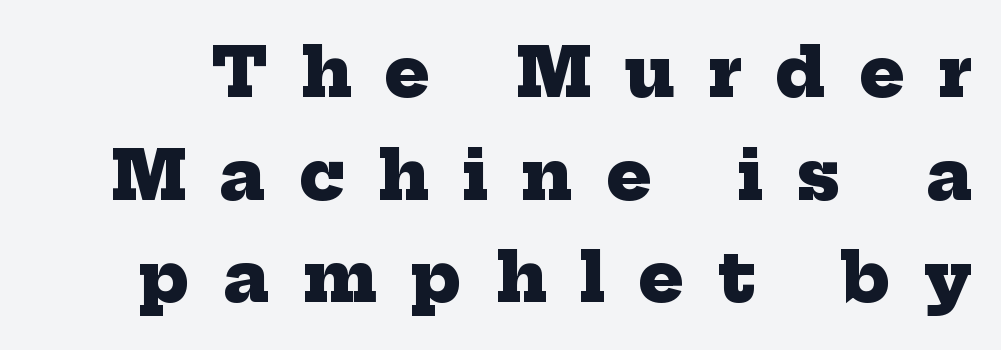
{"serif": "yes", "bold": "yes", "weight": "heavy", "width": "normal", "stroke_contrast": "low", "x_height": "medium", "monospaced": "no", "underline": "no", "line_spacing": "normal", "line_spacing_ratio": 1.51, "letter_spacing": "wide", "letter_spacing_em": 0.49, "glyph_px": 68}
